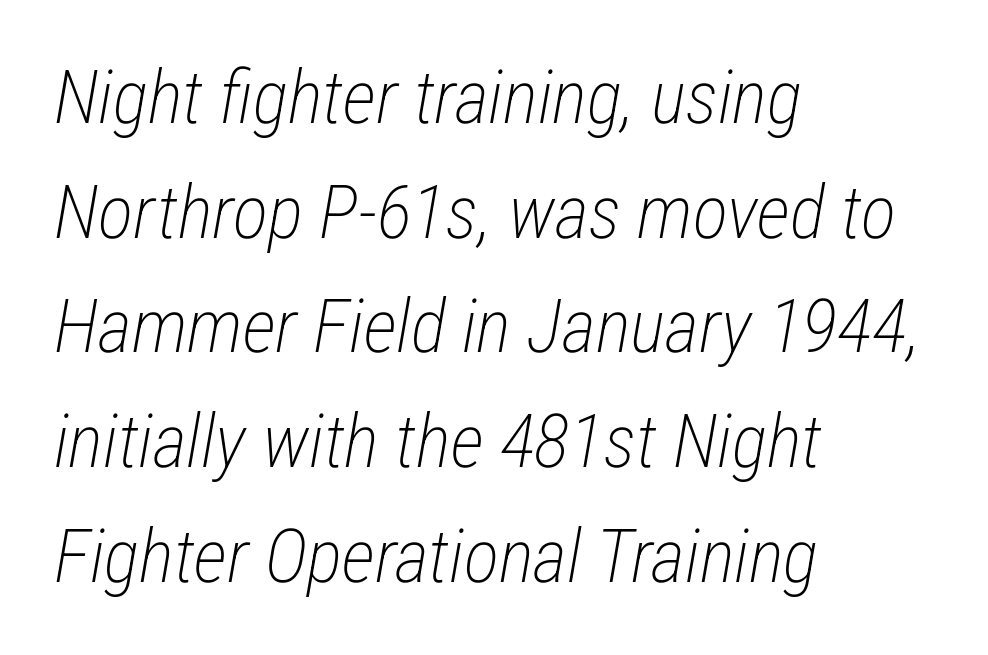
Q: Is the text bold? A: No.
Q: Is the text italic (slanted)? A: Yes, it leans right by about 12 degrees.
Q: Is the text underlined? A: No.
Q: How is the paragraph aligned? A: Left-aligned.
Q: Is the spacing between letters normal or unusually wide? A: Normal.
Q: Is the spacing between lines tight, normal or loose? A: Normal.
Q: Width (condensed, normal, or wide)? A: Condensed.
Q: Stroke contrast? A: Low.
Q: x-height? A: Medium.
Q: Monospaced? A: No.
